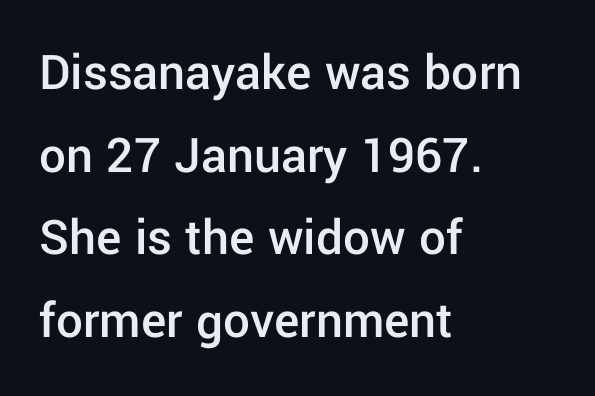
The image shows 53 px semibold sans-serif type, upright; set left-aligned, normal line spacing (1.56x), normal letter spacing, not underlined; low stroke contrast and a medium x-height.
